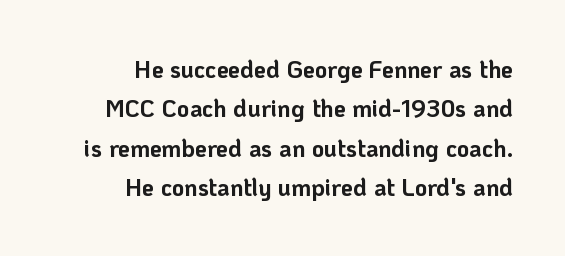
Q: Is the text bold? A: Yes.
Q: Is the text italic (slanted)? A: No, it is upright.
Q: Is the text underlined? A: No.
Q: How is the paragraph aligned? A: Right-aligned.
Q: Is the spacing between letters normal or unusually wide? A: Normal.
Q: Is the spacing between lines tight, normal or loose? A: Normal.
